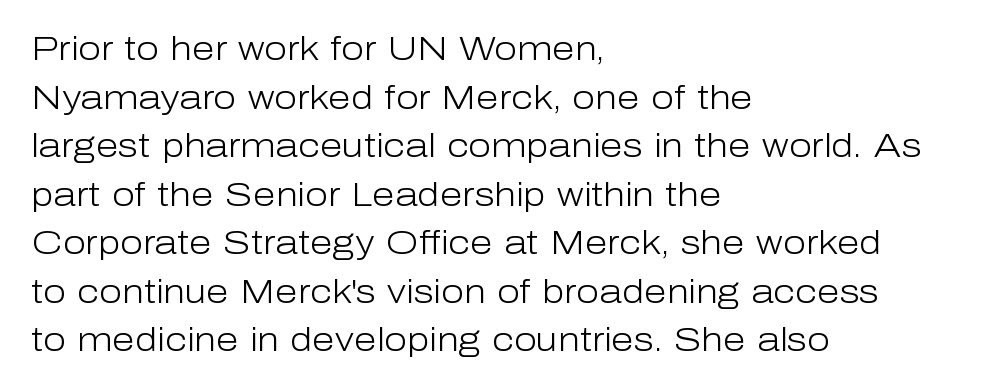
{"serif": "no", "italic": "no", "bold": "no", "weight": "light", "width": "normal", "stroke_contrast": "low", "x_height": "medium", "monospaced": "no", "underline": "no", "align": "left", "line_spacing": "normal", "line_spacing_ratio": 1.47, "letter_spacing": "normal", "letter_spacing_em": 0.0, "glyph_px": 33}
